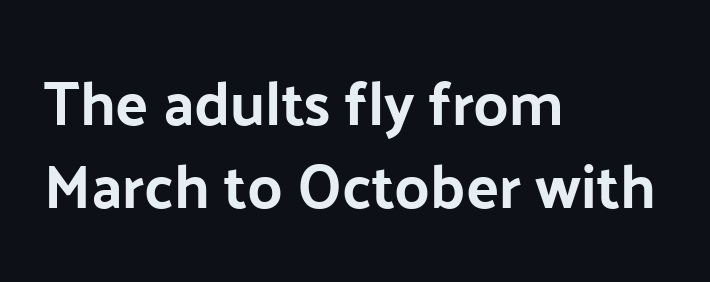
Q: Is the text italic (slanted)? A: No, it is upright.
Q: Is the typeface a serif or a sans-serif typeface? A: Sans-serif.
Q: Is the text underlined? A: No.
Q: How is the paragraph aligned? A: Left-aligned.
Q: Is the spacing between letters normal or unusually wide? A: Normal.
Q: Is the spacing between lines tight, normal or loose? A: Normal.
Q: Width (condensed, normal, or wide)? A: Normal.
Q: Stroke contrast? A: Low.
Q: x-height? A: Medium.
Q: Monospaced? A: No.
